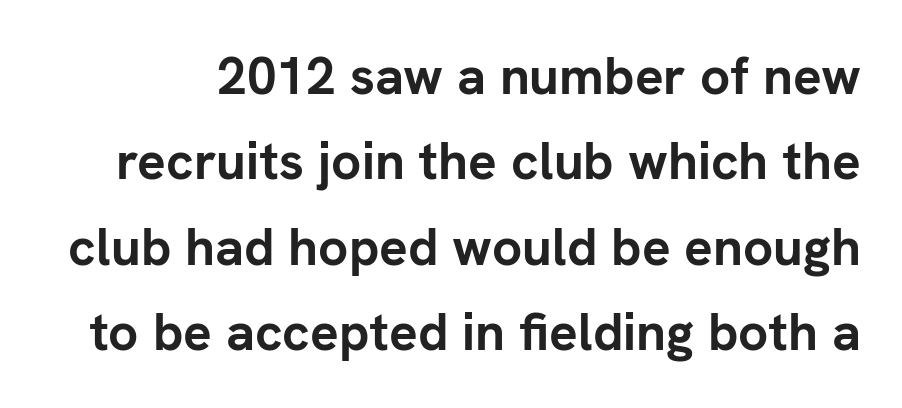
Q: Is the text bold? A: Yes.
Q: Is the text italic (slanted)? A: No, it is upright.
Q: Is the typeface a serif or a sans-serif typeface? A: Sans-serif.
Q: Is the text underlined? A: No.
Q: Is the spacing between letters normal or unusually wide? A: Normal.
Q: Is the spacing between lines tight, normal or loose? A: Normal.
Q: Width (condensed, normal, or wide)? A: Normal.
Q: Stroke contrast? A: Low.
Q: x-height? A: Medium.
Q: Monospaced? A: No.
